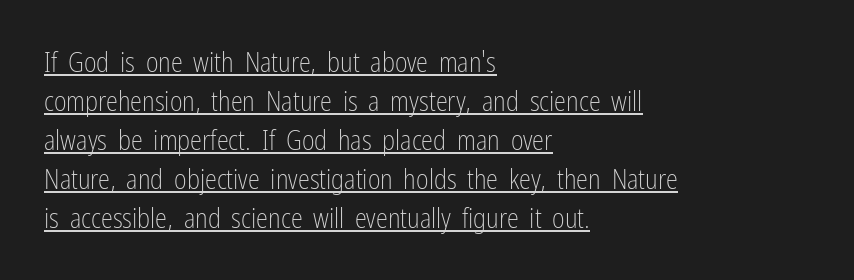
{"italic": "no", "bold": "no", "underline": "yes", "align": "left", "line_spacing": "normal", "line_spacing_ratio": 1.44, "letter_spacing": "normal", "letter_spacing_em": 0.0, "glyph_px": 27}
